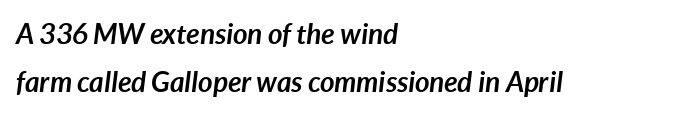
Q: Is the text bold? A: Yes.
Q: Is the text italic (slanted)? A: Yes, it leans right by about 7 degrees.
Q: Is the text underlined? A: No.
Q: How is the paragraph aligned? A: Left-aligned.
Q: Is the spacing between letters normal or unusually wide? A: Normal.
Q: Width (condensed, normal, or wide)? A: Normal.
Q: Stroke contrast? A: Low.
Q: x-height? A: Medium.
Q: Monospaced? A: No.
